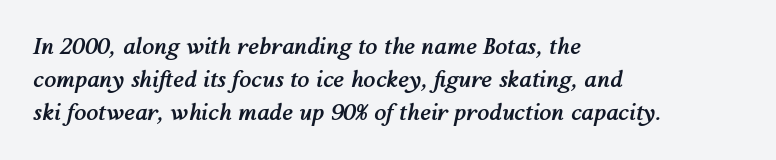
The image shows 22 px bold type, italic (leaning right); set left-aligned, normal line spacing (1.5x), normal letter spacing, not underlined.
